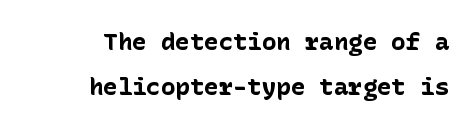
The image shows 24 px bold type, upright; set line spacing 1.87x, normal letter spacing, not underlined.
